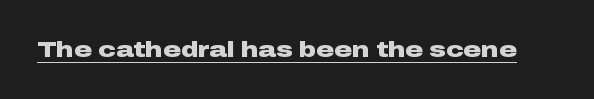
{"italic": "no", "bold": "yes", "underline": "yes", "letter_spacing": "normal", "letter_spacing_em": 0.0, "glyph_px": 22}
